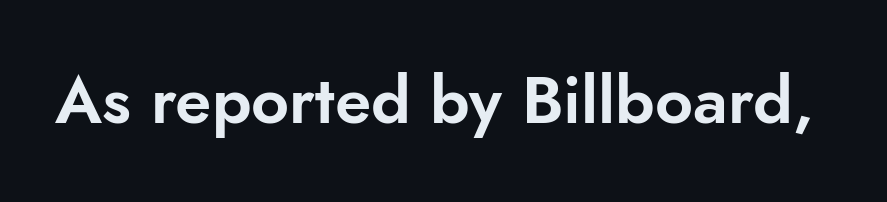
The area under the type is left untouched. Proportional: the letters do not fall into vertical columns. Note: no serifs on the glyphs. The tracking reads as untouched default to a designer's eye. The font's upright variant was chosen for this text.
